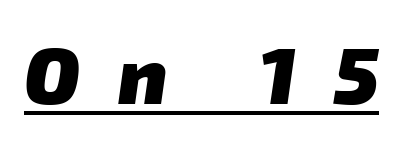
{"serif": "no", "bold": "yes", "weight": "heavy", "width": "normal", "stroke_contrast": "low", "x_height": "medium", "monospaced": "no", "underline": "yes", "letter_spacing": "wide", "letter_spacing_em": 0.47, "glyph_px": 80}
